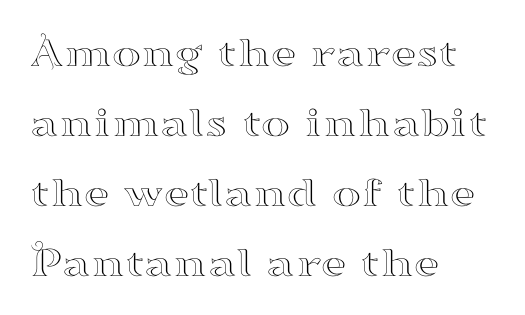
Q: Is the text italic (slanted)? A: No, it is upright.
Q: Is the typeface a serif or a sans-serif typeface? A: Serif.
Q: Is the text underlined? A: No.
Q: How is the paragraph aligned? A: Left-aligned.
Q: Is the spacing between letters normal or unusually wide? A: Normal.
Q: Is the spacing between lines tight, normal or loose? A: Normal.
Q: Width (condensed, normal, or wide)? A: Wide.
Q: Stroke contrast? A: High.
Q: x-height? A: Small.
Q: Monospaced? A: No.
